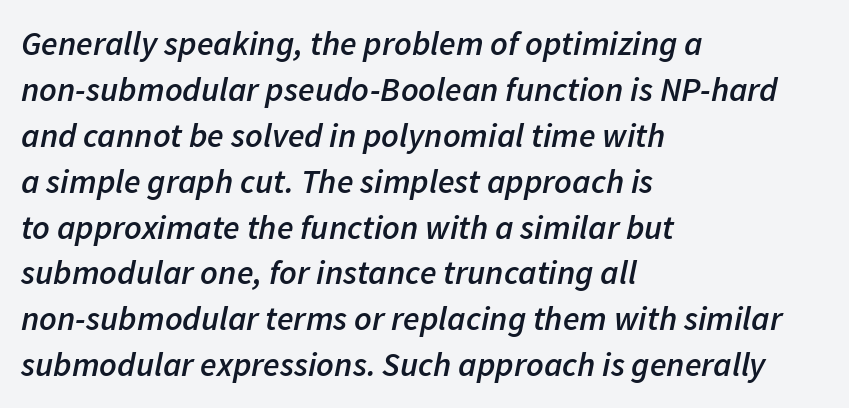
The image shows 34 px semibold type, italic (leaning right); set left-aligned, normal line spacing (1.35x), normal letter spacing, not underlined; low stroke contrast and a medium x-height.
